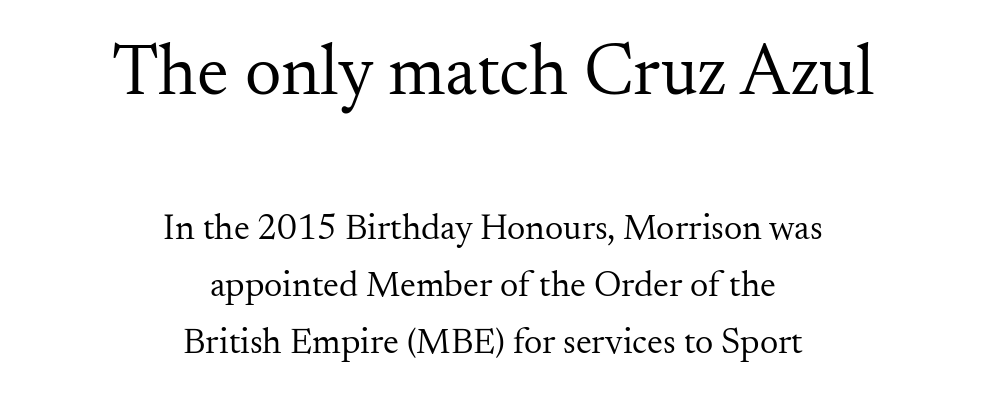
Line starts and ends both wander, symmetrically. The font sits on the lighter half of the weight spectrum, regular included. Between these two stacked blocks, the higher one wins on size. Is there much room between lines? A standard amount, neither cramped nor airy. The baseline area is clear. The letters advance in unequal steps, a hallmark of proportional type.
